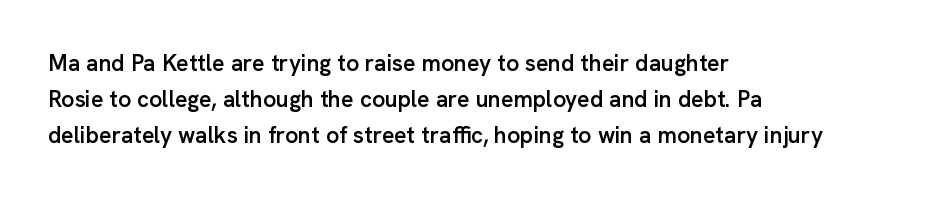
Visually the block forms a straight wall on the left and a jagged coastline on the right. Bold? Not quite — semibold, heavier than regular but stopping short. Horizontal bands of white between lines are of average thickness. Inter-character spacing is left at the font's built-in metrics.
